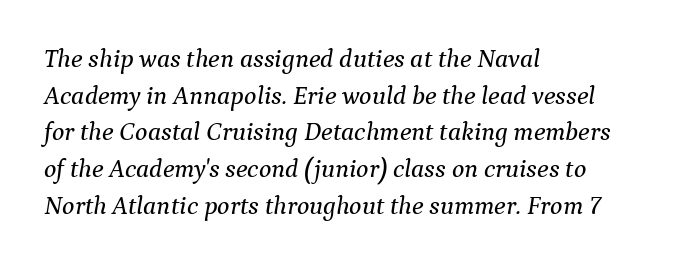
The gaps between neighbouring characters are ordinary and unremarkable. When letters slant like this, we call the style italic. Every row of glyphs begins at an identical x-position on the left. The space beneath each line is pristine and unruled.
